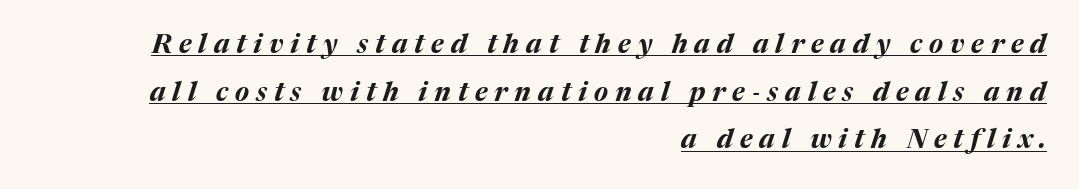
Visually the block forms a straight wall on the right and a jagged coastline on the left. This is underlined copy, the kind a proofreader might mark for attention. Display-style spreading of the glyphs; the letterfit is very open. If you drew a line through each stem, it would be angled.
